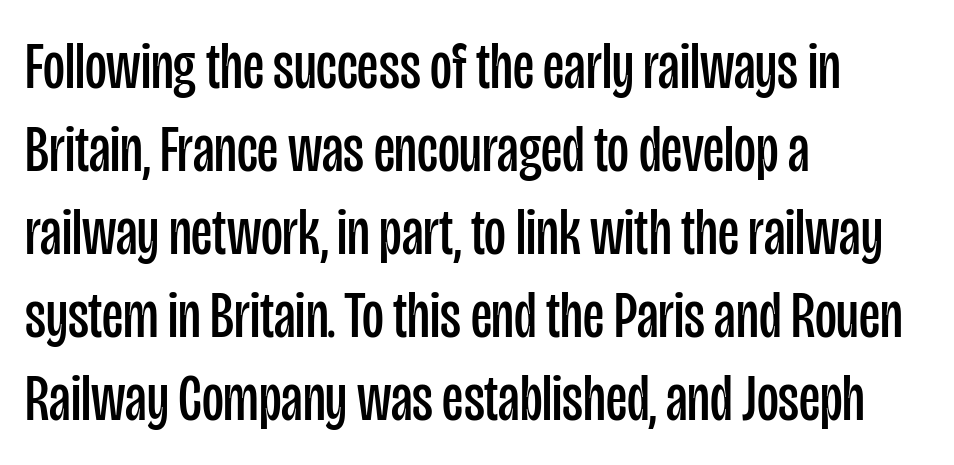
Q: Is the text bold? A: No.
Q: Is the text italic (slanted)? A: No, it is upright.
Q: Is the typeface a serif or a sans-serif typeface? A: Sans-serif.
Q: Is the text underlined? A: No.
Q: How is the paragraph aligned? A: Left-aligned.
Q: Is the spacing between letters normal or unusually wide? A: Normal.
Q: Width (condensed, normal, or wide)? A: Condensed.
Q: Stroke contrast? A: Low.
Q: x-height? A: Large.
Q: Monospaced? A: No.
